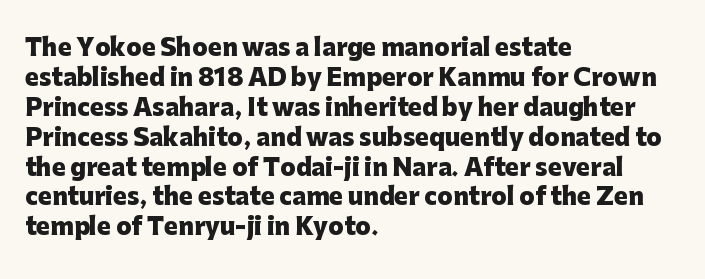
{"italic": "no", "bold": "yes", "underline": "no", "align": "left", "line_spacing": "normal", "line_spacing_ratio": 1.3, "letter_spacing": "normal", "letter_spacing_em": 0.0, "glyph_px": 23}
